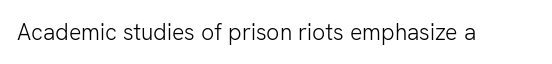
The image shows 23 px text type, upright; set normal letter spacing, not underlined.
